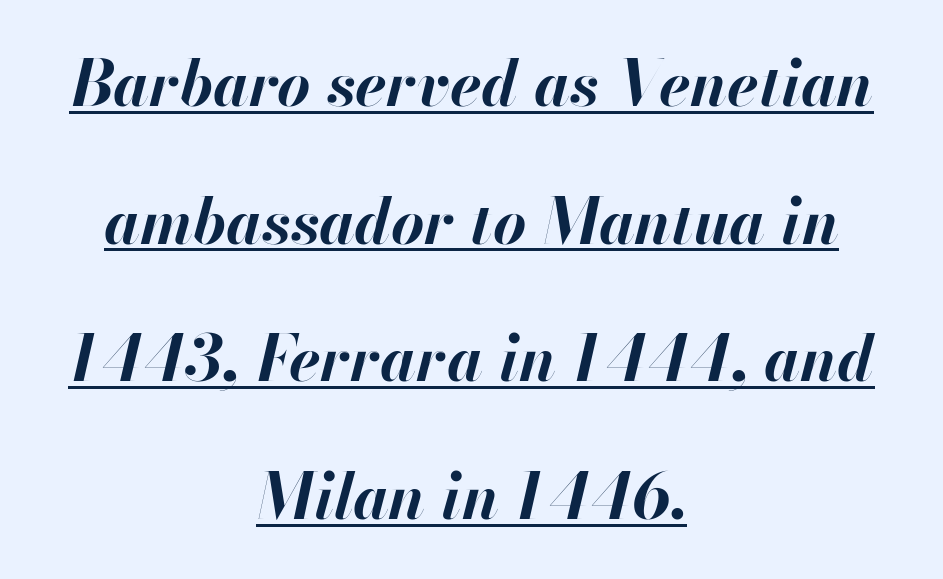
The image shows 64 px bold type, italic (leaning right); set centered, loose line spacing (2.15x), normal letter spacing, underlined; high stroke contrast and a small x-height.
